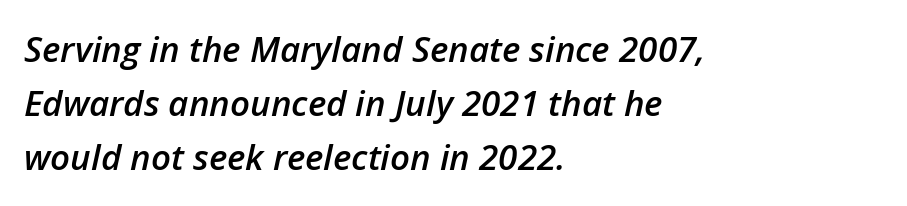
Q: Is the text bold? A: Semi-bold.
Q: Is the text italic (slanted)? A: Yes, it leans right by about 12 degrees.
Q: Is the text underlined? A: No.
Q: How is the paragraph aligned? A: Left-aligned.
Q: Is the spacing between letters normal or unusually wide? A: Normal.
Q: Is the spacing between lines tight, normal or loose? A: Normal.
Q: Width (condensed, normal, or wide)? A: Normal.
Q: Stroke contrast? A: Low.
Q: x-height? A: Medium.
Q: Monospaced? A: No.
